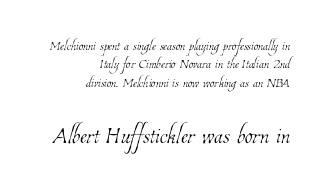
The image shows 32 px thin, condensed type; set right-aligned, tight line spacing (1.02x), normal letter spacing, not underlined; the second (bottom) block is 1.78x larger; low stroke contrast and a medium x-height.
